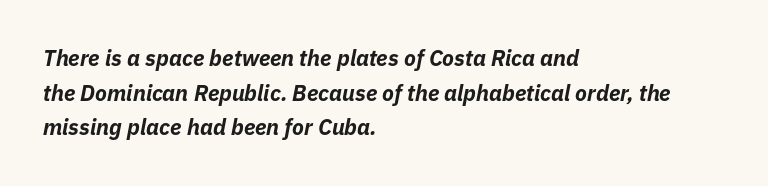
{"italic": "yes", "lean": "right", "slant_degrees": 11, "bold": "yes", "underline": "no", "align": "left", "line_spacing": "normal", "line_spacing_ratio": 1.57, "letter_spacing": "normal", "letter_spacing_em": 0.0, "glyph_px": 22}
